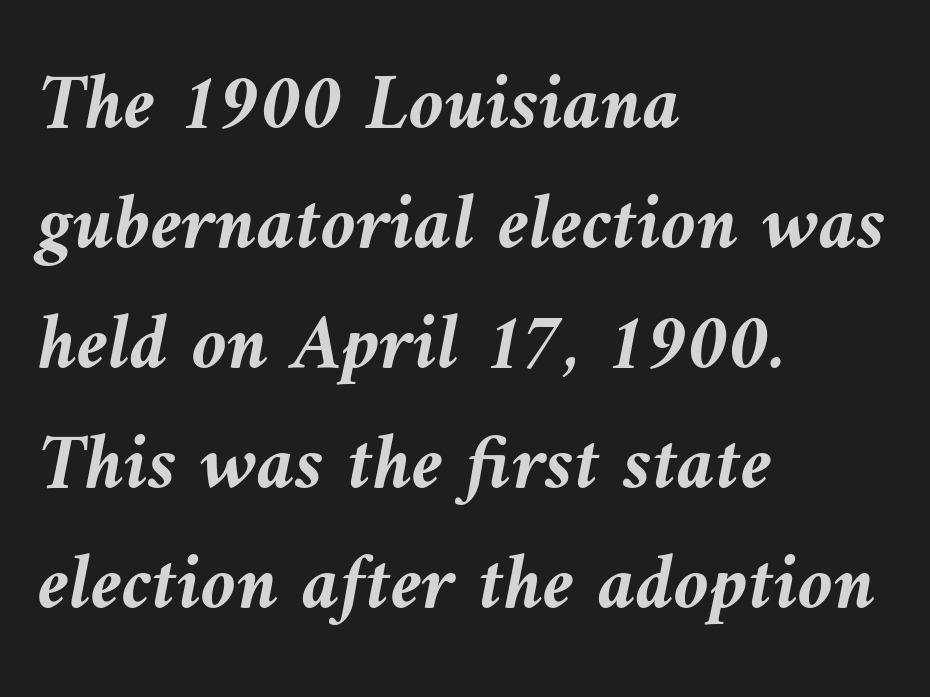
Q: Is the text bold? A: Yes.
Q: Is the text italic (slanted)? A: Yes, it leans left by about 9 degrees.
Q: Is the text underlined? A: No.
Q: How is the paragraph aligned? A: Left-aligned.
Q: Is the spacing between letters normal or unusually wide? A: Normal.
Q: Is the spacing between lines tight, normal or loose? A: Normal.
Q: Width (condensed, normal, or wide)? A: Normal.
Q: Stroke contrast? A: Medium.
Q: x-height? A: Medium.
Q: Monospaced? A: No.
